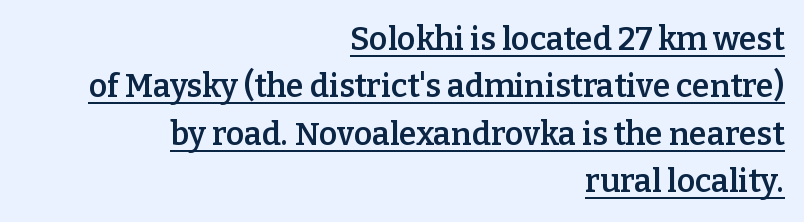
The image shows 32 px semibold serif type, upright; set right-aligned, normal line spacing (1.48x), normal letter spacing, underlined; low stroke contrast and a medium x-height.
